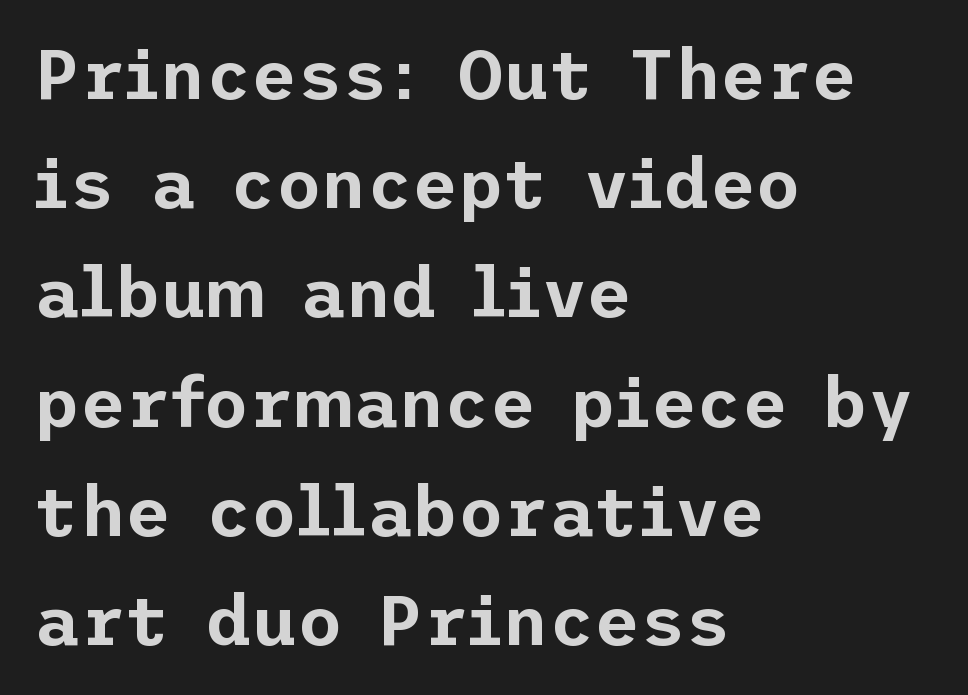
Q: Is the text italic (slanted)? A: No, it is upright.
Q: Is the typeface a serif or a sans-serif typeface? A: Sans-serif.
Q: Is the text underlined? A: No.
Q: How is the paragraph aligned? A: Left-aligned.
Q: Is the spacing between letters normal or unusually wide? A: Normal.
Q: Is the spacing between lines tight, normal or loose? A: Normal.
Q: Width (condensed, normal, or wide)? A: Normal.
Q: Stroke contrast? A: Low.
Q: x-height? A: Medium.
